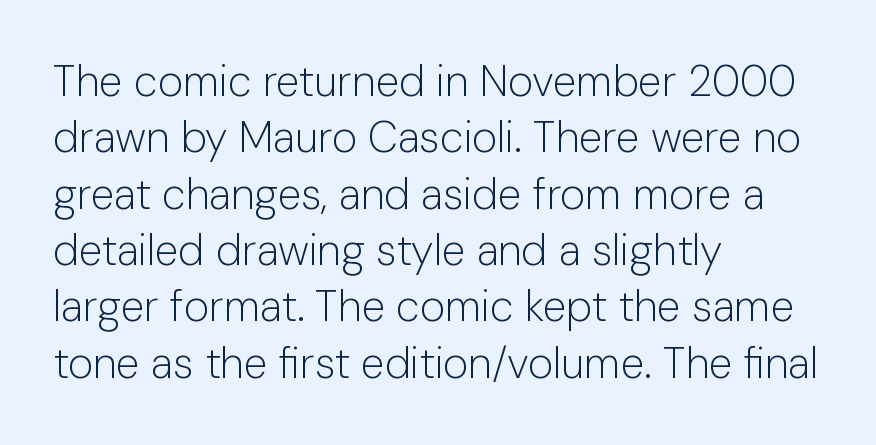
{"serif": "no", "italic": "no", "bold": "no", "weight": "light", "width": "normal", "stroke_contrast": "low", "x_height": "medium", "monospaced": "no", "underline": "no", "align": "left", "line_spacing": "normal", "line_spacing_ratio": 1.31, "letter_spacing": "normal", "letter_spacing_em": 0.0, "glyph_px": 43}
